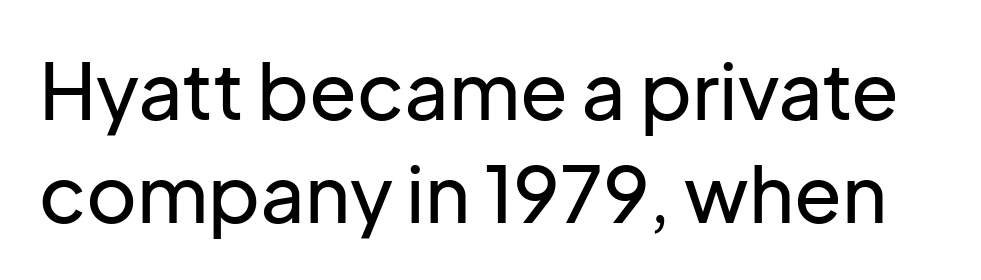
Q: Is the text italic (slanted)? A: No, it is upright.
Q: Is the typeface a serif or a sans-serif typeface? A: Sans-serif.
Q: Is the text underlined? A: No.
Q: Is the spacing between letters normal or unusually wide? A: Normal.
Q: Is the spacing between lines tight, normal or loose? A: Normal.
Q: Width (condensed, normal, or wide)? A: Normal.
Q: Stroke contrast? A: Low.
Q: x-height? A: Medium.
Q: Monospaced? A: No.
